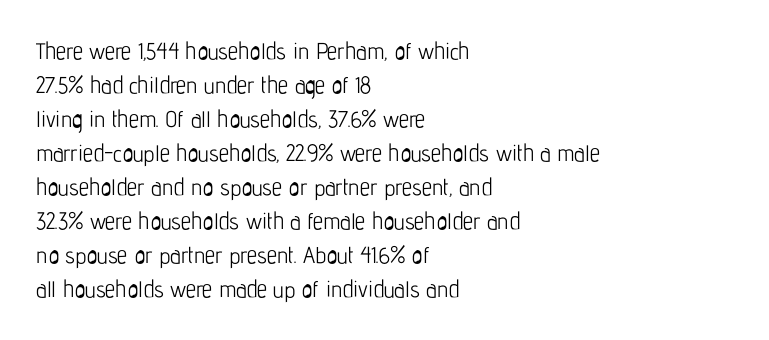
{"italic": "no", "bold": "no", "underline": "no", "align": "left", "line_spacing": "normal", "line_spacing_ratio": 1.48, "letter_spacing": "normal", "letter_spacing_em": 0.0, "glyph_px": 23}
